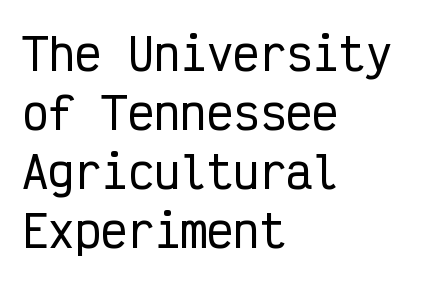
Q: Is the text italic (slanted)? A: No, it is upright.
Q: Is the typeface a serif or a sans-serif typeface? A: Sans-serif.
Q: Is the text underlined? A: No.
Q: How is the paragraph aligned? A: Left-aligned.
Q: Is the spacing between letters normal or unusually wide? A: Normal.
Q: Is the spacing between lines tight, normal or loose? A: Normal.
Q: Width (condensed, normal, or wide)? A: Condensed.
Q: Stroke contrast? A: Low.
Q: x-height? A: Medium.
Q: Monospaced? A: Yes.
